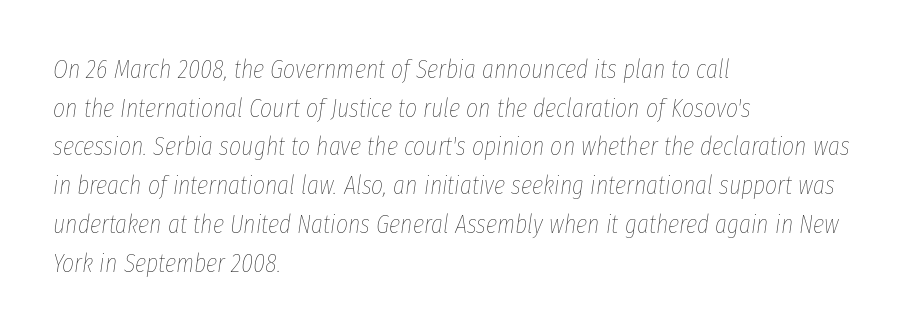
{"italic": "yes", "lean": "right", "slant_degrees": 8, "bold": "no", "underline": "no", "align": "left", "line_spacing": "normal", "line_spacing_ratio": 1.49, "letter_spacing": "normal", "letter_spacing_em": 0.0, "glyph_px": 26}
